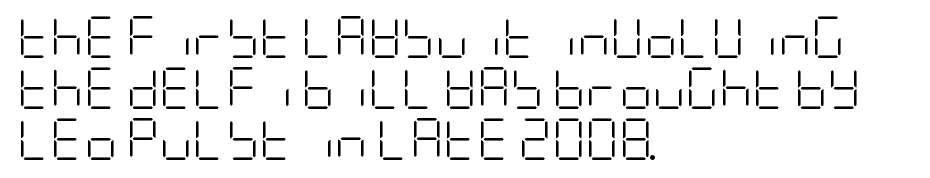
This is sans-serif lettering, the kind often seen on screens and signage. Posture: straight, roman, zero tilt. The strokes carry an ordinary text weight at most. A typesetter would call this zero additional tracking. A student would call this left alignment; a typographer would say flush left, rag right.
